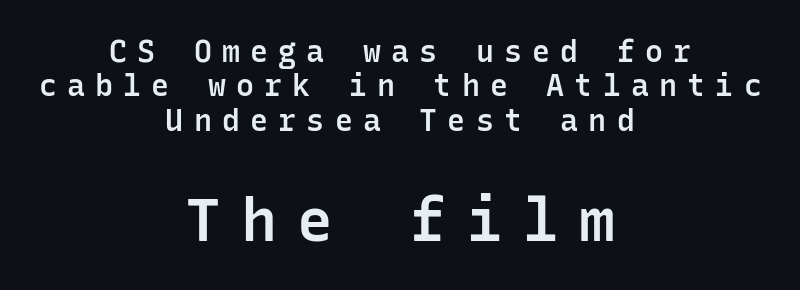
{"serif": "no", "italic": "no", "bold": "semi", "weight": "semibold", "width": "normal", "stroke_contrast": "low", "x_height": "medium", "monospaced": "yes", "underline": "no", "align": "center", "line_spacing": "tight", "line_spacing_ratio": 1.15, "letter_spacing": "wide", "letter_spacing_em": 0.34, "larger_block": "second", "size_ratio": 2.0, "glyph_px": 60}
